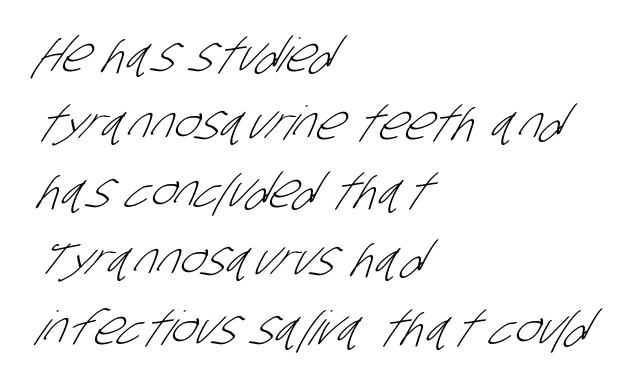
{"serif": "no", "bold": "no", "weight": "light", "width": "condensed", "stroke_contrast": "low", "x_height": "large", "monospaced": "no", "underline": "no", "align": "left", "line_spacing": "normal", "line_spacing_ratio": 1.45, "letter_spacing": "normal", "letter_spacing_em": 0.0, "glyph_px": 47}
